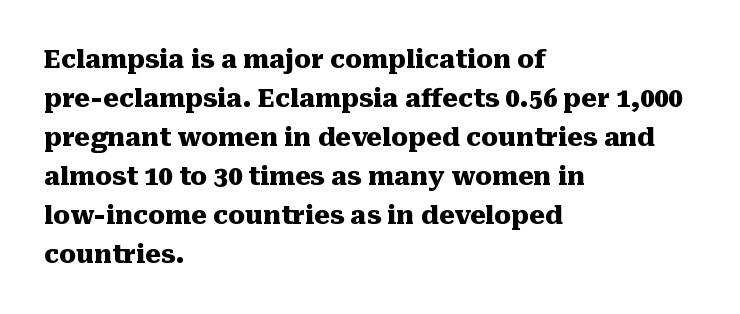
Vertical strokes here are truly vertical. In terms of letterspacing, this is plain default setting. This block has exactly the height ordinary leading produces. Pretty heavy lettering here — definitely bold.
